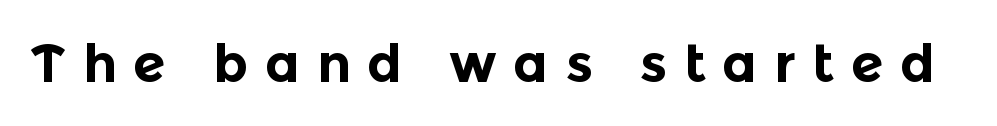
{"serif": "no", "italic": "no", "bold": "yes", "weight": "bold", "width": "normal", "x_height": "medium", "monospaced": "no", "underline": "no", "letter_spacing": "wide", "letter_spacing_em": 0.31, "glyph_px": 53}
